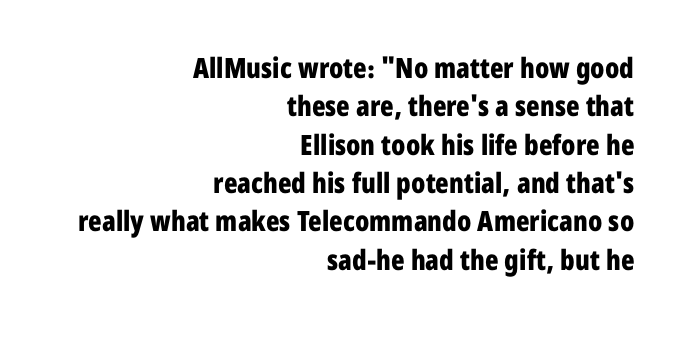
Q: Is the text bold? A: Yes.
Q: Is the text italic (slanted)? A: No, it is upright.
Q: Is the typeface a serif or a sans-serif typeface? A: Sans-serif.
Q: Is the text underlined? A: No.
Q: How is the paragraph aligned? A: Right-aligned.
Q: Is the spacing between letters normal or unusually wide? A: Normal.
Q: Is the spacing between lines tight, normal or loose? A: Normal.
Q: Width (condensed, normal, or wide)? A: Condensed.
Q: Stroke contrast? A: Low.
Q: x-height? A: Medium.
Q: Monospaced? A: No.
